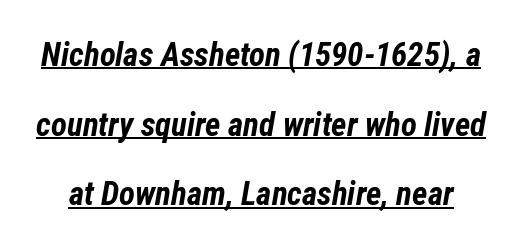
{"italic": "yes", "lean": "right", "slant_degrees": 12, "bold": "yes", "weight": "bold", "width": "condensed", "stroke_contrast": "low", "x_height": "medium", "monospaced": "no", "underline": "yes", "line_spacing": "loose", "line_spacing_ratio": 2.11, "letter_spacing": "normal", "letter_spacing_em": 0.0, "glyph_px": 33}
